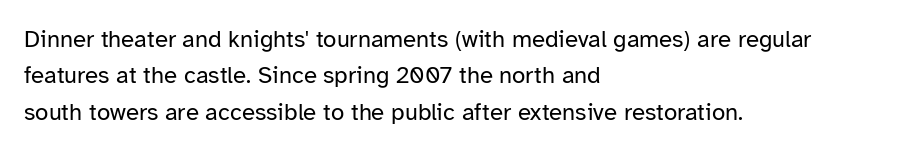
The image shows 24 px text type, upright; set left-aligned, normal line spacing (1.52x), normal letter spacing, not underlined.
